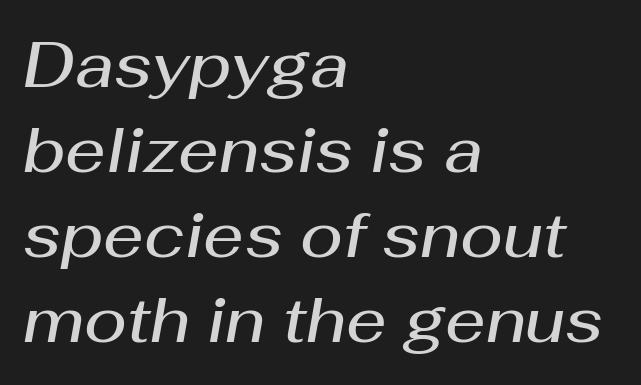
Rows of type keep a routine distance in the vertical direction. Tracking value appears to be zero — textbook default spacing. Each letter keeps its own natural width here, so spacing adapts to shape. The gap between lines stays unmarked. This sample uses an oblique cut, with every glyph tilted off the vertical. Alignment: flush left.
